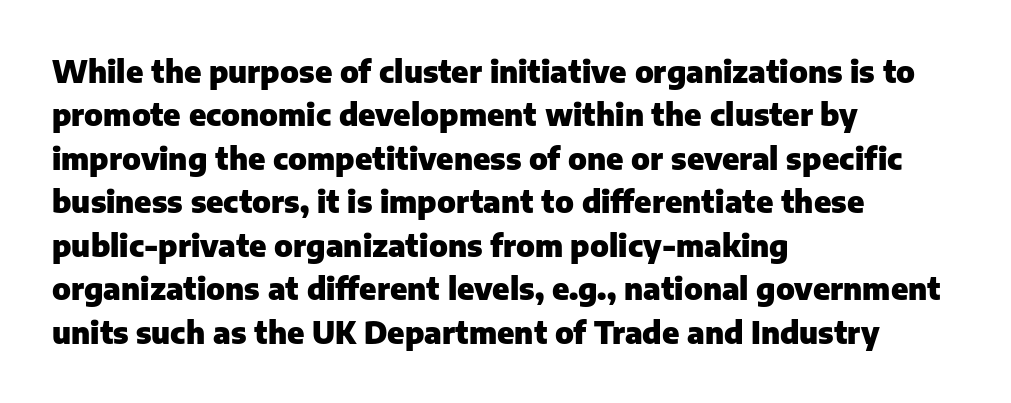
{"serif": "no", "italic": "no", "bold": "yes", "weight": "heavy", "width": "normal", "stroke_contrast": "low", "x_height": "medium", "monospaced": "no", "underline": "no", "align": "left", "line_spacing": "normal", "line_spacing_ratio": 1.45, "letter_spacing": "normal", "letter_spacing_em": 0.0, "glyph_px": 30}
